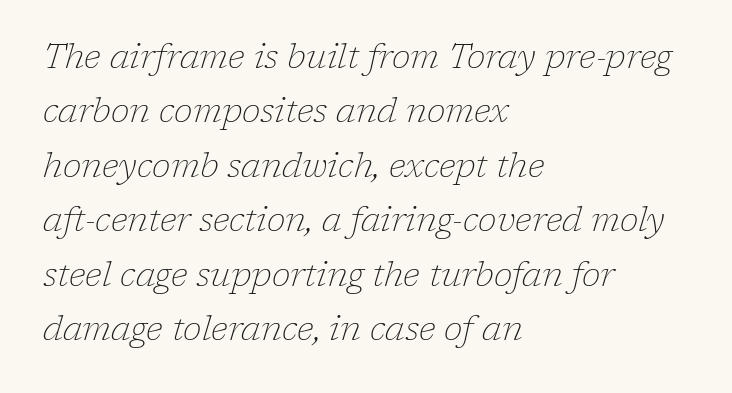
Q: Is the text bold? A: No.
Q: Is the text italic (slanted)? A: Yes, it leans right by about 17 degrees.
Q: Is the typeface a serif or a sans-serif typeface? A: Serif.
Q: Is the text underlined? A: No.
Q: How is the paragraph aligned? A: Left-aligned.
Q: Is the spacing between letters normal or unusually wide? A: Normal.
Q: Is the spacing between lines tight, normal or loose? A: Normal.
Q: Width (condensed, normal, or wide)? A: Normal.
Q: Stroke contrast? A: Low.
Q: x-height? A: Medium.
Q: Monospaced? A: No.
